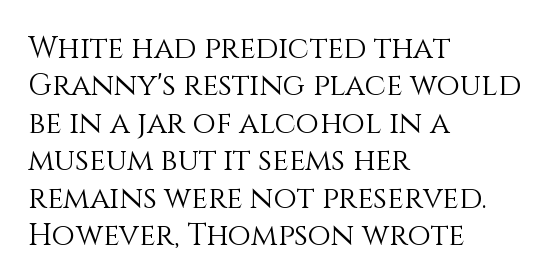
Think of a printed novel: that variable character pitch is what you see here. Is the block centered? No — it sits flush against the left margin. These lines keep a tight, regular rhythm from letter to letter. Every character sits straight up, as roman type does.
